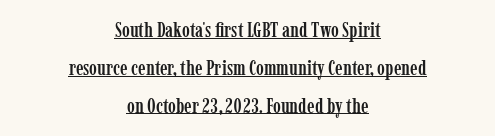
Q: Is the text italic (slanted)? A: No, it is upright.
Q: Is the text underlined? A: Yes.
Q: How is the paragraph aligned? A: Centered.
Q: Is the spacing between letters normal or unusually wide? A: Normal.
